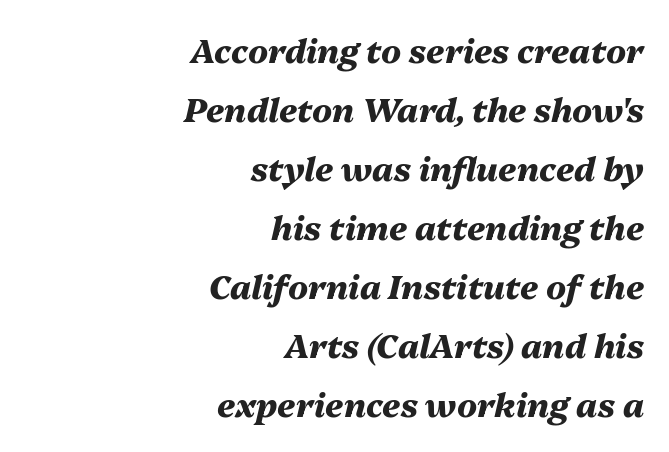
Q: Is the text bold? A: Yes.
Q: Is the text italic (slanted)? A: Yes, it leans right by about 13 degrees.
Q: Is the text underlined? A: No.
Q: How is the paragraph aligned? A: Right-aligned.
Q: Is the spacing between letters normal or unusually wide? A: Normal.
Q: Width (condensed, normal, or wide)? A: Normal.
Q: Stroke contrast? A: Medium.
Q: x-height? A: Medium.
Q: Monospaced? A: No.
